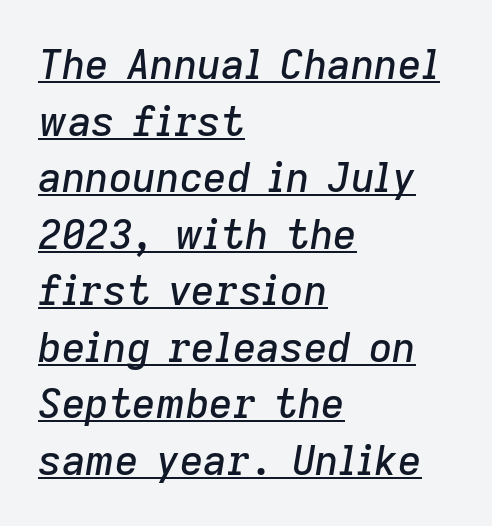
{"italic": "yes", "lean": "right", "slant_degrees": 9, "width": "normal", "stroke_contrast": "low", "x_height": "medium", "monospaced": "no", "underline": "yes", "align": "left", "line_spacing": "normal", "line_spacing_ratio": 1.38, "letter_spacing": "normal", "letter_spacing_em": 0.0, "glyph_px": 41}
